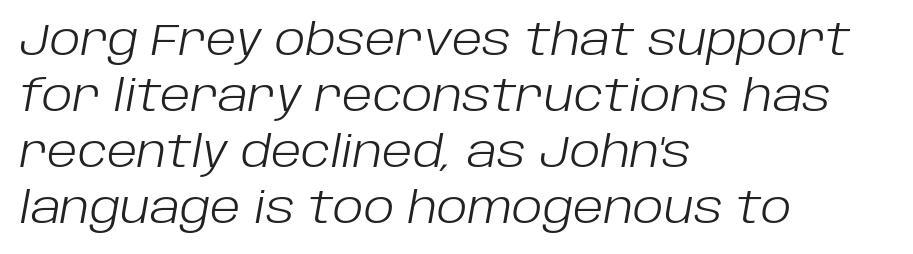
The image shows 44 px light type, italic (leaning right); set left-aligned, normal line spacing (1.27x), normal letter spacing, not underlined; low stroke contrast and a large x-height.
